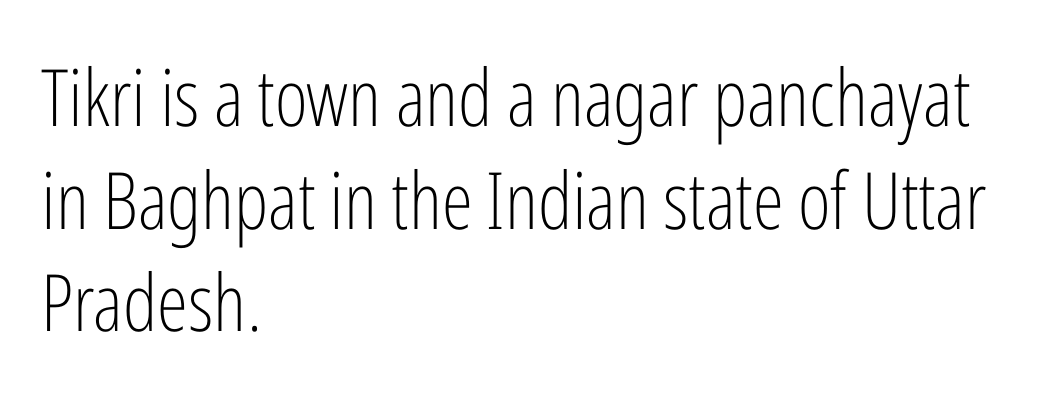
Each letter keeps its own natural width here, so spacing adapts to shape. Lines of text with bare space underneath. This sample keeps an unexceptional amount of space between lines. Tracking here is standard; glyphs follow each other at the usual distance. A classic flush-left, rag-right setting is used for this passage.
